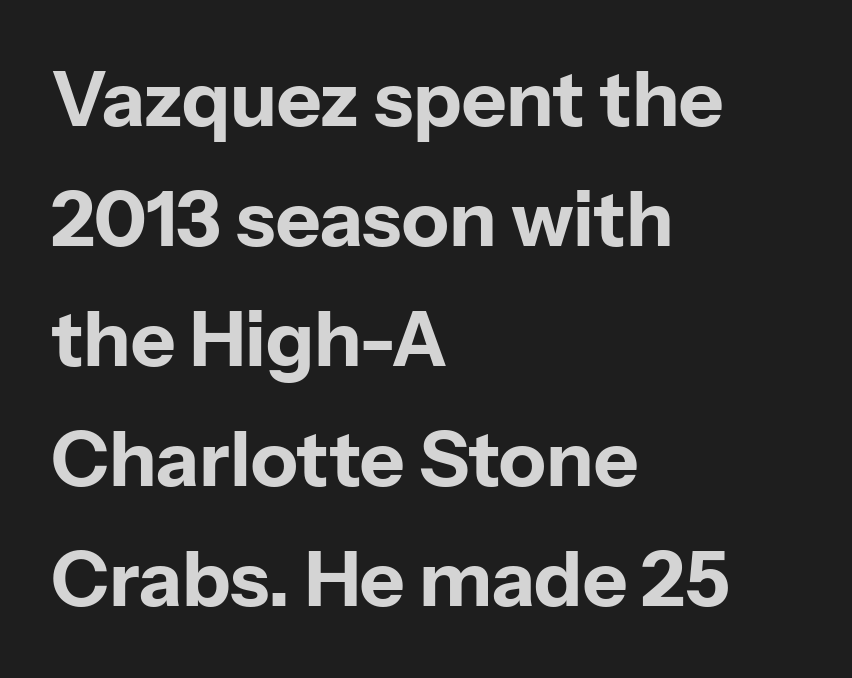
Q: Is the text bold? A: Yes.
Q: Is the text italic (slanted)? A: No, it is upright.
Q: Is the typeface a serif or a sans-serif typeface? A: Sans-serif.
Q: Is the text underlined? A: No.
Q: How is the paragraph aligned? A: Left-aligned.
Q: Is the spacing between letters normal or unusually wide? A: Normal.
Q: Is the spacing between lines tight, normal or loose? A: Normal.
Q: Width (condensed, normal, or wide)? A: Normal.
Q: Stroke contrast? A: Low.
Q: x-height? A: Medium.
Q: Monospaced? A: No.
